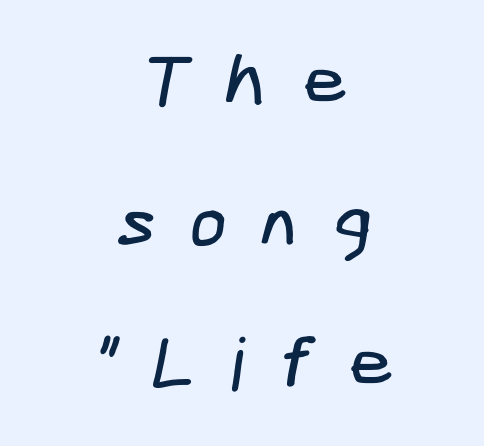
Reading down the block, each line starts at a different indent, mirrored at its end. How are the letters spaced? Widely, with obvious added tracking. Any mark beneath the type? The region is blank. Serif or sans? Sans — the stroke terminals are bare. The line-height multiplier appears high, well above default.
